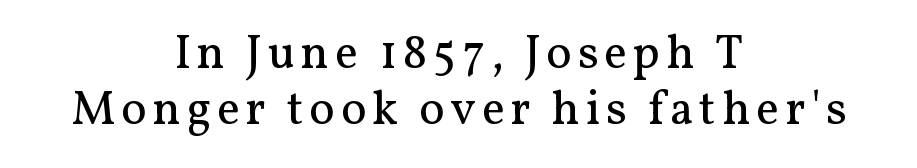
Q: Is the text bold? A: No.
Q: Is the text italic (slanted)? A: No, it is upright.
Q: Is the typeface a serif or a sans-serif typeface? A: Serif.
Q: Is the text underlined? A: No.
Q: How is the paragraph aligned? A: Centered.
Q: Width (condensed, normal, or wide)? A: Normal.
Q: Stroke contrast? A: Medium.
Q: x-height? A: Medium.
Q: Monospaced? A: No.
